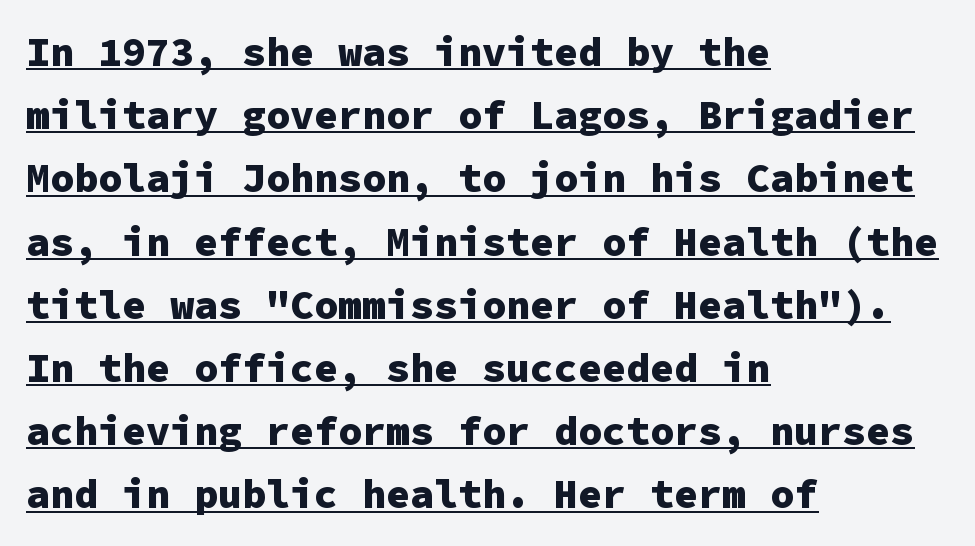
The letters sit at their default tracking, neither squeezed nor spread. This rendering employs a face without finishing strokes, i.e., a sans-serif. Plenty of ink on the page — the face is bold. Style check: upright.
